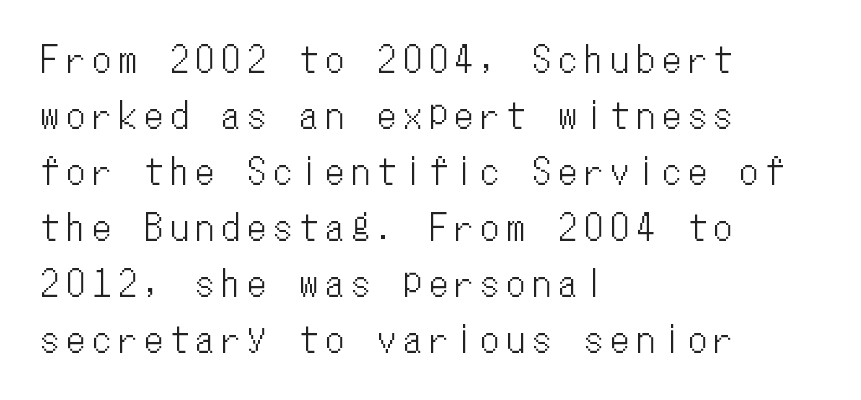
Posture: straight, roman, zero tilt. You could count columns in this text — the font is strictly monospaced. Line spacing here is normal. The setting favours the left margin, as ordinary paragraphs usually do.
